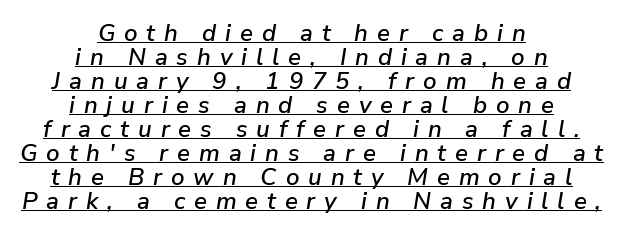
Q: Is the text italic (slanted)? A: Yes, it leans right by about 9 degrees.
Q: Is the text underlined? A: Yes.
Q: How is the paragraph aligned? A: Centered.
Q: Is the spacing between letters normal or unusually wide? A: Unusually wide.
Q: Is the spacing between lines tight, normal or loose? A: Tight.
